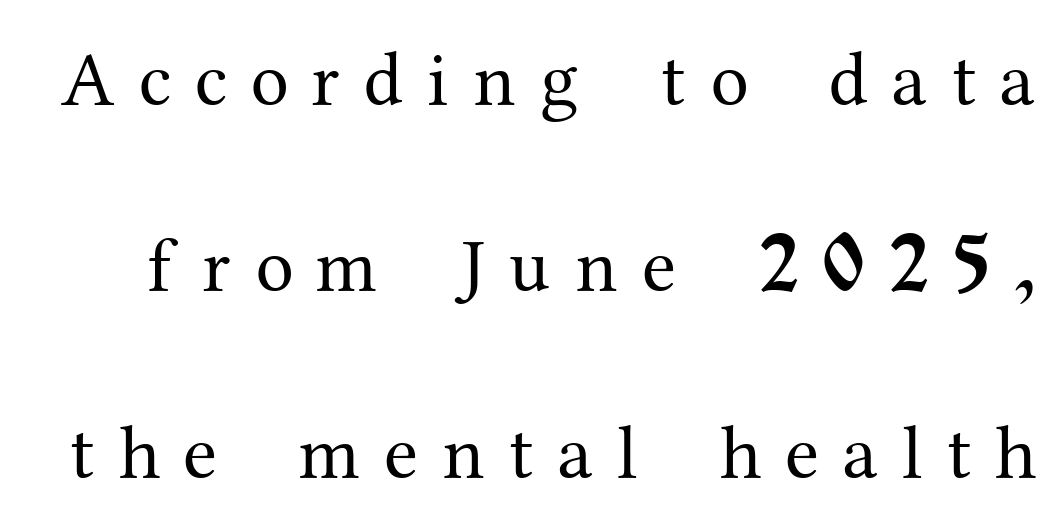
The image shows 77 px regular-weight serif type, upright; set loose line spacing (2.42x), unusually wide letter spacing (+0.31 em), not underlined; medium stroke contrast and a medium x-height.
